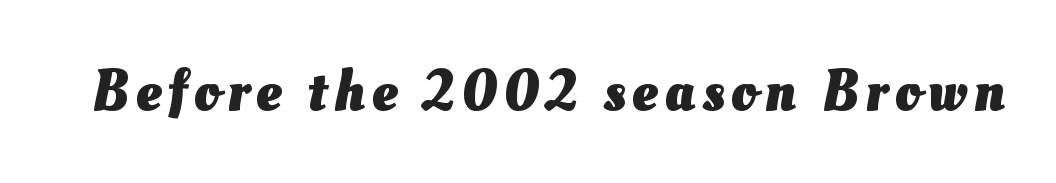
{"bold": "yes", "weight": "heavy", "width": "normal", "stroke_contrast": "medium", "x_height": "small", "monospaced": "no", "underline": "no", "glyph_px": 58}
